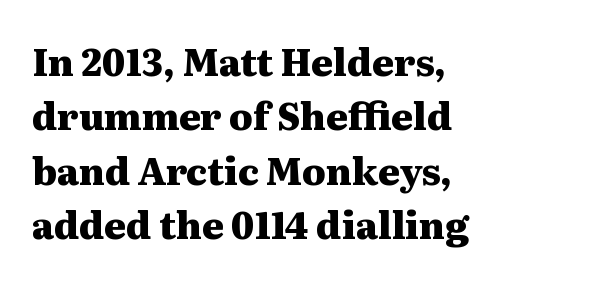
Q: Is the text bold? A: Yes.
Q: Is the text italic (slanted)? A: No, it is upright.
Q: Is the typeface a serif or a sans-serif typeface? A: Serif.
Q: Is the text underlined? A: No.
Q: How is the paragraph aligned? A: Left-aligned.
Q: Is the spacing between letters normal or unusually wide? A: Normal.
Q: Is the spacing between lines tight, normal or loose? A: Normal.
Q: Width (condensed, normal, or wide)? A: Wide.
Q: Stroke contrast? A: Medium.
Q: x-height? A: Medium.
Q: Monospaced? A: No.
